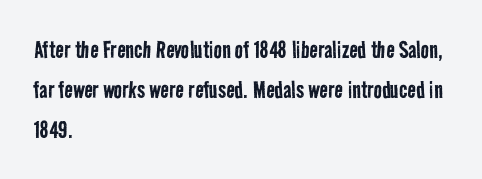
{"serif": "no", "bold": "no", "weight": "regular", "width": "condensed", "stroke_contrast": "low", "x_height": "medium", "monospaced": "no", "underline": "no", "align": "left", "line_spacing": "normal", "line_spacing_ratio": 1.42, "letter_spacing": "normal", "letter_spacing_em": 0.0, "glyph_px": 28}
